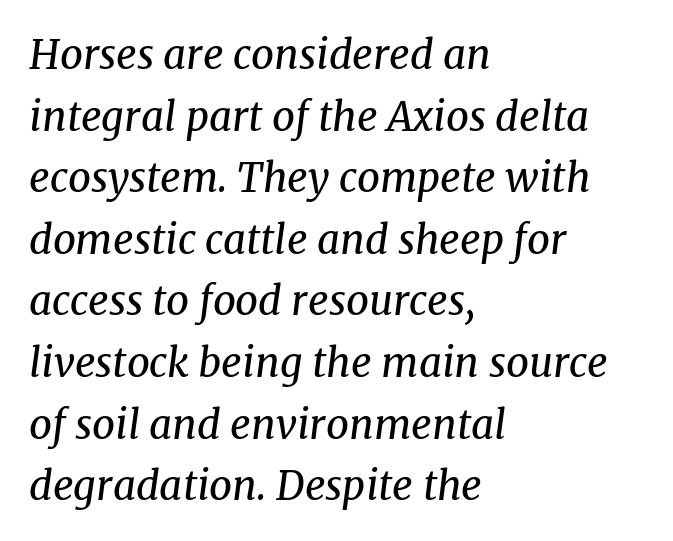
Q: Is the text bold? A: No.
Q: Is the text italic (slanted)? A: Yes, it leans right by about 8 degrees.
Q: Is the typeface a serif or a sans-serif typeface? A: Serif.
Q: Is the text underlined? A: No.
Q: How is the paragraph aligned? A: Left-aligned.
Q: Is the spacing between letters normal or unusually wide? A: Normal.
Q: Is the spacing between lines tight, normal or loose? A: Normal.
Q: Width (condensed, normal, or wide)? A: Normal.
Q: Stroke contrast? A: Medium.
Q: x-height? A: Medium.
Q: Monospaced? A: No.
